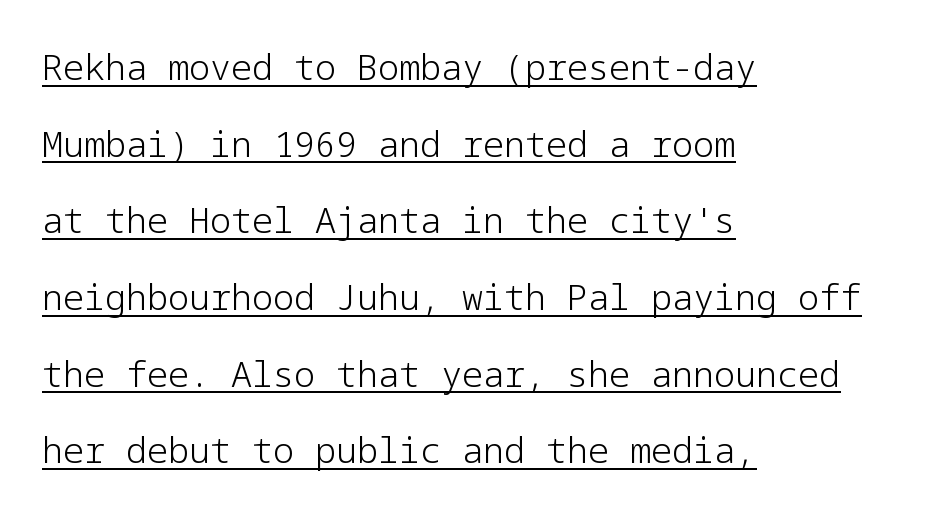
Q: Is the text bold? A: No.
Q: Is the text italic (slanted)? A: No, it is upright.
Q: Is the typeface a serif or a sans-serif typeface? A: Sans-serif.
Q: Is the text underlined? A: Yes.
Q: How is the paragraph aligned? A: Left-aligned.
Q: Is the spacing between letters normal or unusually wide? A: Normal.
Q: Is the spacing between lines tight, normal or loose? A: Loose.
Q: Width (condensed, normal, or wide)? A: Normal.
Q: Stroke contrast? A: Low.
Q: x-height? A: Medium.
